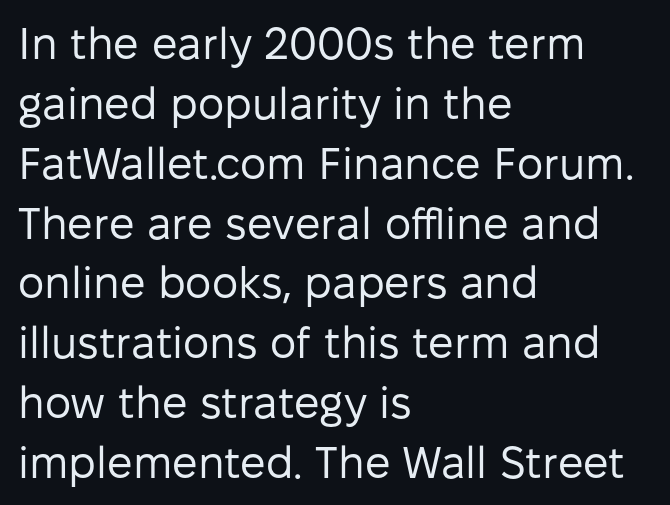
{"serif": "no", "italic": "no", "bold": "no", "weight": "regular", "width": "normal", "stroke_contrast": "low", "x_height": "medium", "monospaced": "no", "underline": "no", "align": "left", "line_spacing": "normal", "line_spacing_ratio": 1.33, "letter_spacing": "normal", "letter_spacing_em": 0.0, "glyph_px": 45}
